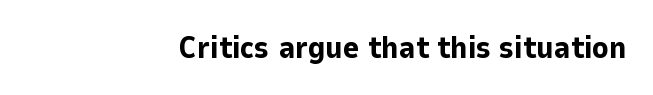
Q: Is the text bold? A: Yes.
Q: Is the text italic (slanted)? A: No, it is upright.
Q: Is the typeface a serif or a sans-serif typeface? A: Sans-serif.
Q: Is the text underlined? A: No.
Q: How is the paragraph aligned? A: Right-aligned.
Q: Is the spacing between letters normal or unusually wide? A: Normal.
Q: Width (condensed, normal, or wide)? A: Normal.
Q: Stroke contrast? A: Low.
Q: x-height? A: Medium.
Q: Monospaced? A: No.
